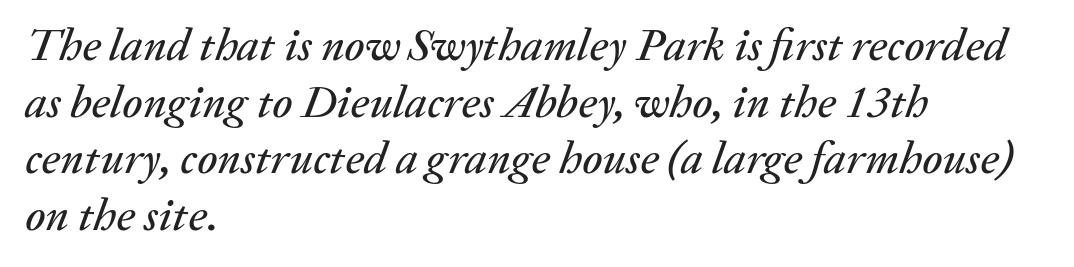
Spacing verdict: proportional, widths tailored to each character. A bare baseline throughout the passage. Does extra space separate the letters? No, they use regular spacing. Notice how the stems are inclined rather than vertical — that's the hallmark of italics. Each line starts at the same left margin while the right side varies.
